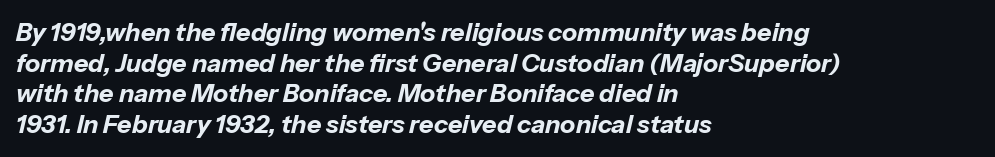
Q: Is the text bold? A: Yes.
Q: Is the text italic (slanted)? A: Yes, it leans right by about 13 degrees.
Q: Is the text underlined? A: No.
Q: How is the paragraph aligned? A: Left-aligned.
Q: Is the spacing between letters normal or unusually wide? A: Normal.
